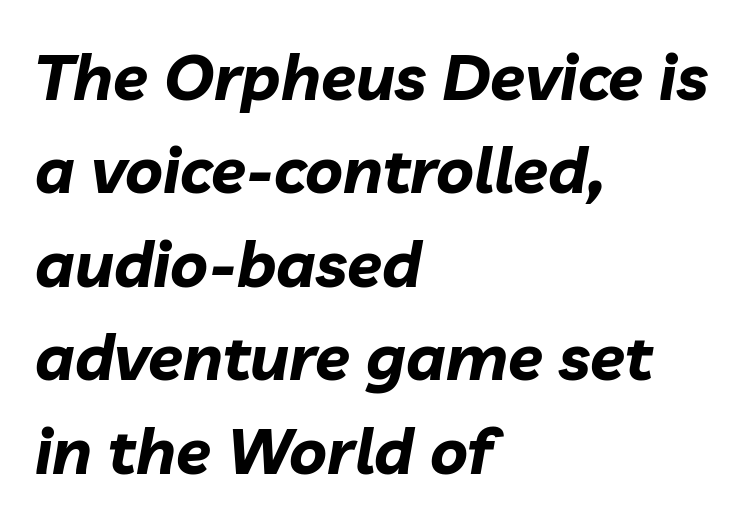
{"italic": "yes", "lean": "right", "slant_degrees": 10, "bold": "yes", "weight": "bold", "width": "normal", "stroke_contrast": "low", "x_height": "medium", "monospaced": "no", "underline": "no", "align": "left", "line_spacing": "normal", "line_spacing_ratio": 1.46, "letter_spacing": "normal", "letter_spacing_em": 0.0, "glyph_px": 64}
